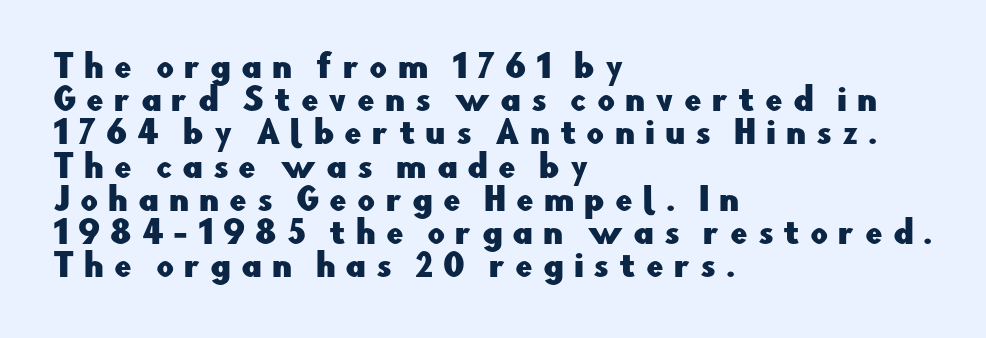
Q: Is the text italic (slanted)? A: No, it is upright.
Q: Is the typeface a serif or a sans-serif typeface? A: Sans-serif.
Q: Is the text underlined? A: No.
Q: How is the paragraph aligned? A: Left-aligned.
Q: Is the spacing between letters normal or unusually wide? A: Unusually wide.
Q: Is the spacing between lines tight, normal or loose? A: Tight.
Q: Width (condensed, normal, or wide)? A: Normal.
Q: Stroke contrast? A: Low.
Q: x-height? A: Small.
Q: Monospaced? A: No.
